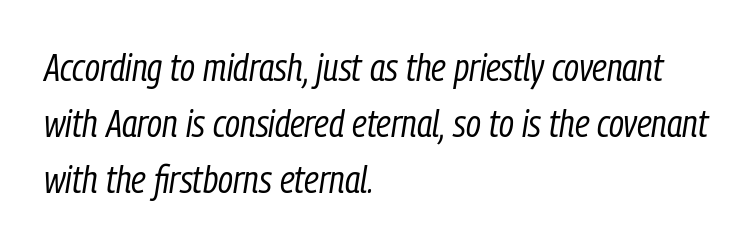
Check under the words: just untouched page. The letters look calm and open, with moderate or lighter stems. The rendering keeps characters at their native spacing. Is this a fixed-width face? No — the glyphs have proportional, varying widths. How would I describe the line gaps? Plain and ordinary.
